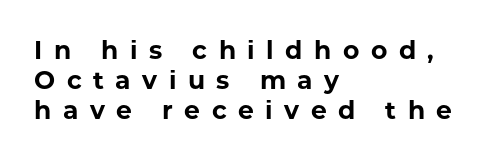
The image shows 25 px bold type, upright; set left-aligned, line spacing 1.21x, unusually wide letter spacing (+0.46 em), not underlined.
